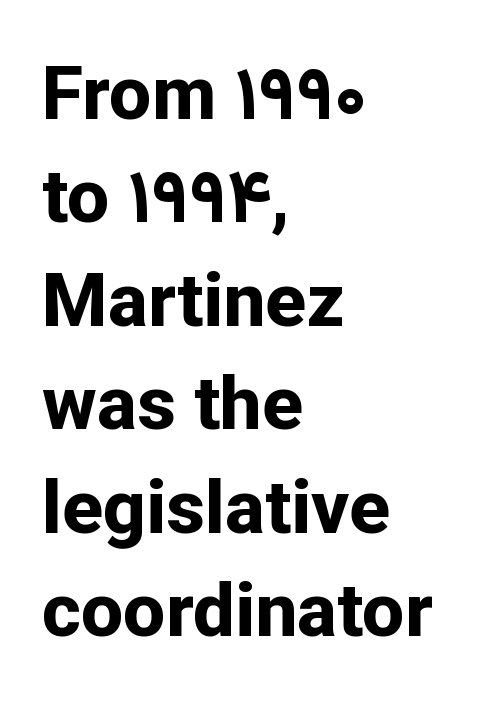
In terms of weight, the rendering is a true, heavy bold. Successive baselines arrive at the customary interval. A classic flush-left, rag-right setting is used for this passage. Stroke terminals: plain, sans-serif. This sample uses plain, unmodified letter spacing. Character widths vary here, with narrow letters taking less room than wide ones.
